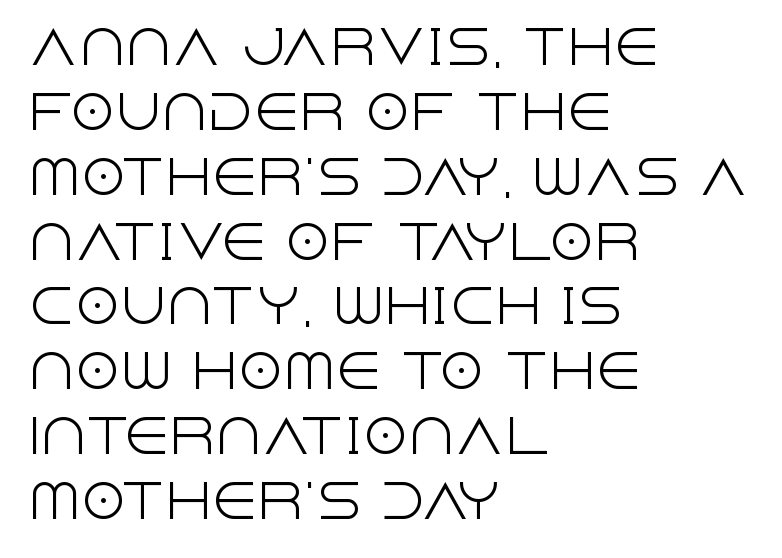
Q: Is the text bold? A: No.
Q: Is the text italic (slanted)? A: No, it is upright.
Q: Is the typeface a serif or a sans-serif typeface? A: Sans-serif.
Q: Is the text underlined? A: No.
Q: How is the paragraph aligned? A: Left-aligned.
Q: Is the spacing between letters normal or unusually wide? A: Normal.
Q: Is the spacing between lines tight, normal or loose? A: Normal.
Q: Width (condensed, normal, or wide)? A: Normal.
Q: x-height? A: Large.
Q: Monospaced? A: No.
